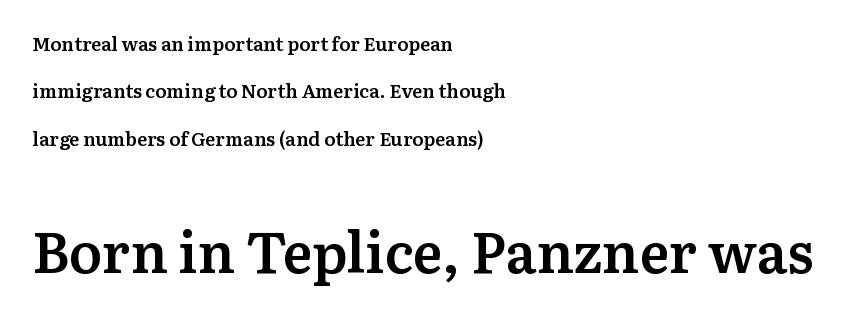
Q: Is the text bold? A: Semi-bold.
Q: Is the text italic (slanted)? A: No, it is upright.
Q: Is the typeface a serif or a sans-serif typeface? A: Serif.
Q: Is the text underlined? A: No.
Q: How is the paragraph aligned? A: Left-aligned.
Q: Is the spacing between letters normal or unusually wide? A: Normal.
Q: Is the spacing between lines tight, normal or loose? A: Loose.
Q: Which block of text is set in a larger size, the first (top) or the second (bottom)? A: The second (bottom) one.
Q: Width (condensed, normal, or wide)? A: Normal.
Q: Stroke contrast? A: Medium.
Q: x-height? A: Medium.
Q: Monospaced? A: No.
